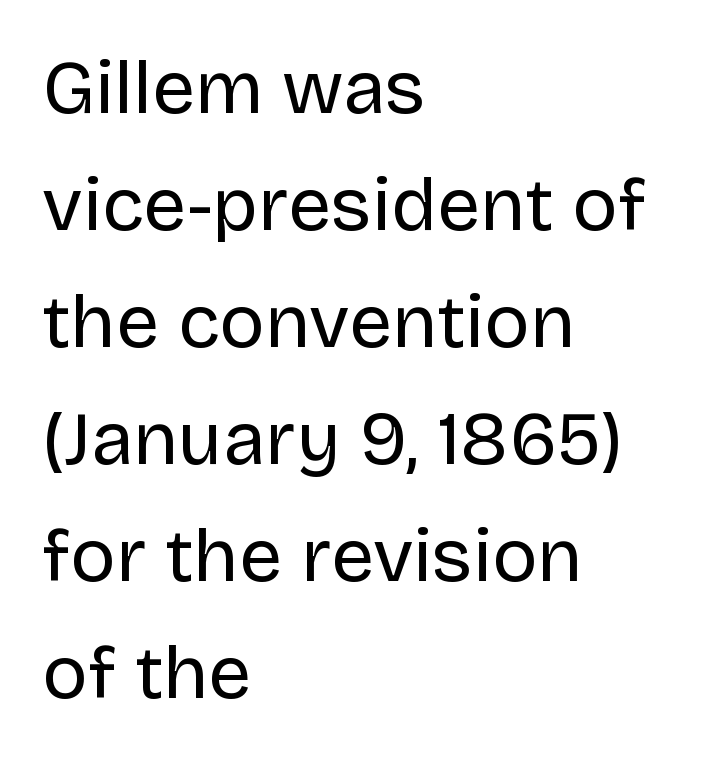
{"serif": "no", "italic": "no", "bold": "no", "weight": "regular", "width": "normal", "stroke_contrast": "low", "x_height": "large", "monospaced": "no", "underline": "no", "align": "left", "line_spacing": "normal", "line_spacing_ratio": 1.54, "letter_spacing": "normal", "letter_spacing_em": 0.0, "glyph_px": 76}
